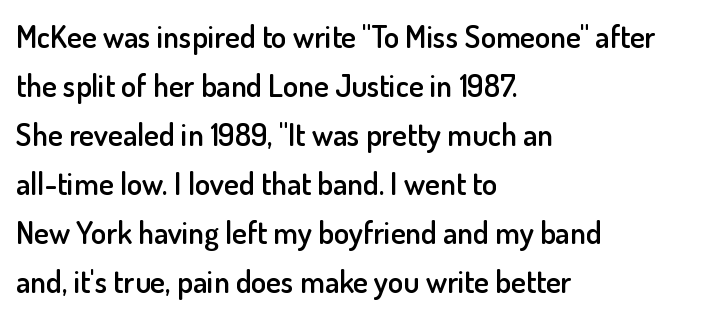
{"serif": "no", "italic": "no", "bold": "semi", "weight": "semibold", "width": "normal", "stroke_contrast": "low", "x_height": "small", "monospaced": "no", "underline": "no", "align": "left", "line_spacing": "normal", "line_spacing_ratio": 1.58, "letter_spacing": "normal", "letter_spacing_em": 0.0, "glyph_px": 31}
